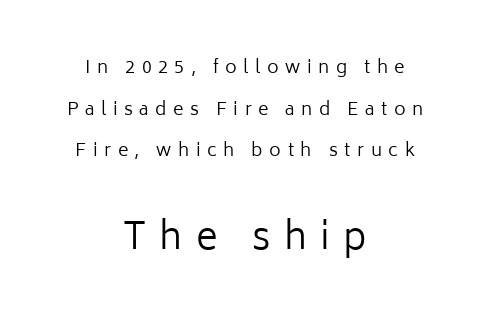
Q: Is the text bold? A: No.
Q: Is the text italic (slanted)? A: No, it is upright.
Q: Is the typeface a serif or a sans-serif typeface? A: Sans-serif.
Q: Is the text underlined? A: No.
Q: How is the paragraph aligned? A: Centered.
Q: Is the spacing between letters normal or unusually wide? A: Unusually wide.
Q: Is the spacing between lines tight, normal or loose? A: Loose.
Q: Which block of text is set in a larger size, the first (top) or the second (bottom)? A: The second (bottom) one.
Q: Width (condensed, normal, or wide)? A: Normal.
Q: Stroke contrast? A: Low.
Q: x-height? A: Medium.
Q: Monospaced? A: No.
